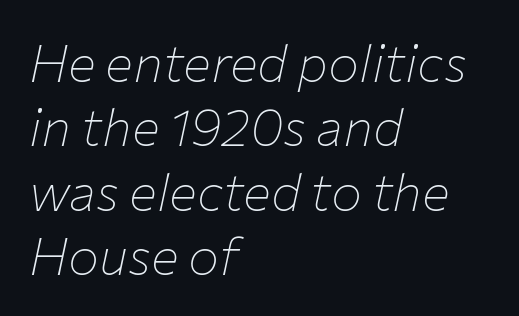
Q: Is the text bold? A: No.
Q: Is the text italic (slanted)? A: Yes, it leans right by about 12 degrees.
Q: Is the text underlined? A: No.
Q: How is the paragraph aligned? A: Left-aligned.
Q: Is the spacing between letters normal or unusually wide? A: Normal.
Q: Width (condensed, normal, or wide)? A: Normal.
Q: Stroke contrast? A: Low.
Q: x-height? A: Medium.
Q: Monospaced? A: No.
